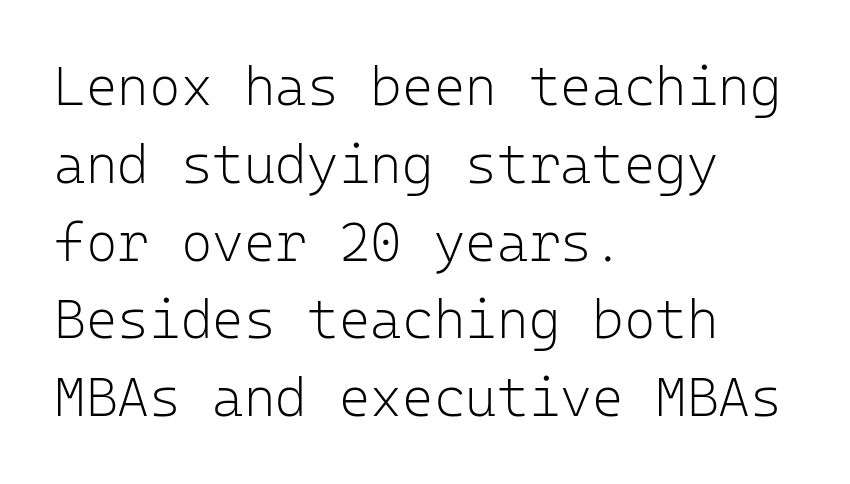
This rendering leaves character spacing at its baseline value. The typography opts for an upright posture over an oblique one. If you drew a ruler down the left edge, every line would touch it. These lines are composed in type without serifs. The letters march in equal steps, a hallmark of fixed-pitch type.
